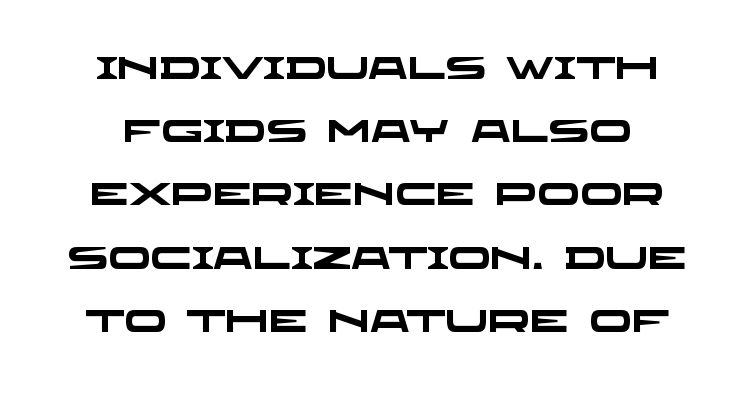
{"serif": "no", "bold": "yes", "weight": "heavy", "width": "wide", "stroke_contrast": "low", "x_height": "large", "monospaced": "no", "underline": "no", "line_spacing": "loose", "line_spacing_ratio": 2.04, "letter_spacing": "normal", "letter_spacing_em": 0.0, "glyph_px": 31}
